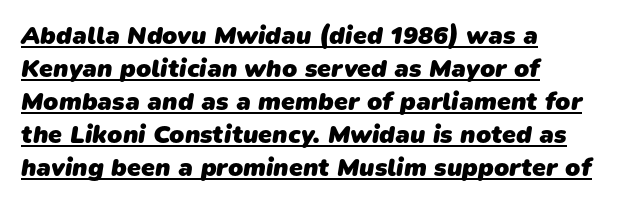
{"bold": "yes", "underline": "yes", "align": "left", "line_spacing": "normal", "line_spacing_ratio": 1.32, "letter_spacing": "normal", "letter_spacing_em": 0.0, "glyph_px": 25}
